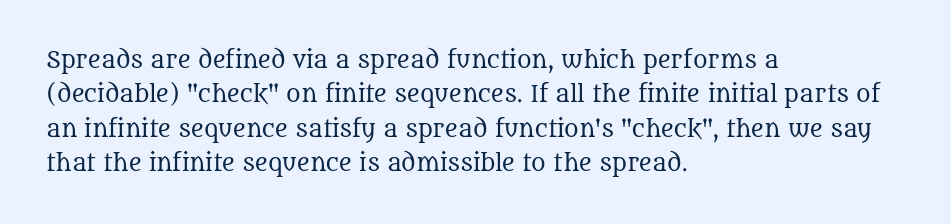
{"italic": "no", "bold": "no", "underline": "no", "align": "left", "line_spacing": "normal", "line_spacing_ratio": 1.56, "letter_spacing": "normal", "letter_spacing_em": 0.0, "glyph_px": 22}
